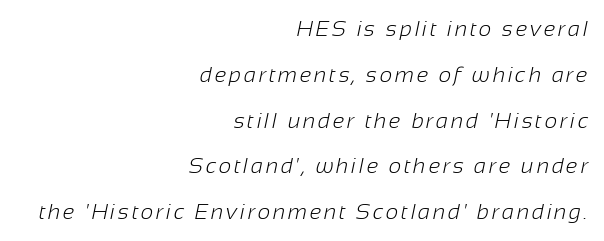
The image shows 22 px text type; set right-aligned, loose line spacing (2.08x), not underlined.
